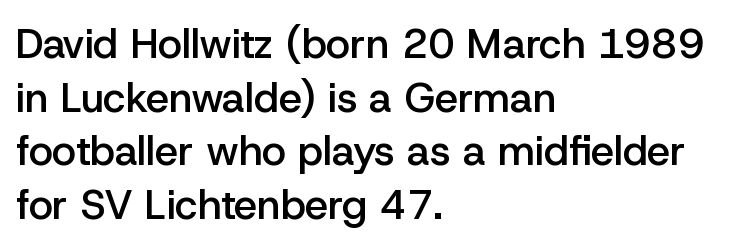
Q: Is the text bold? A: Semi-bold.
Q: Is the text italic (slanted)? A: No, it is upright.
Q: Is the typeface a serif or a sans-serif typeface? A: Sans-serif.
Q: Is the text underlined? A: No.
Q: How is the paragraph aligned? A: Left-aligned.
Q: Is the spacing between letters normal or unusually wide? A: Normal.
Q: Is the spacing between lines tight, normal or loose? A: Normal.
Q: Width (condensed, normal, or wide)? A: Normal.
Q: Stroke contrast? A: Low.
Q: x-height? A: Medium.
Q: Monospaced? A: No.
